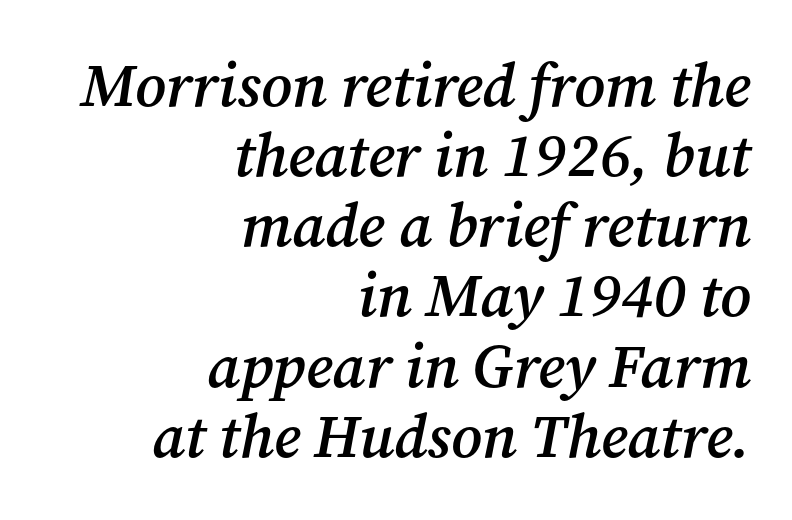
Q: Is the text bold? A: Semi-bold.
Q: Is the text italic (slanted)? A: Yes, it leans right by about 12 degrees.
Q: Is the typeface a serif or a sans-serif typeface? A: Serif.
Q: Is the text underlined? A: No.
Q: How is the paragraph aligned? A: Right-aligned.
Q: Is the spacing between letters normal or unusually wide? A: Normal.
Q: Is the spacing between lines tight, normal or loose? A: Tight.
Q: Width (condensed, normal, or wide)? A: Normal.
Q: Stroke contrast? A: Medium.
Q: x-height? A: Medium.
Q: Monospaced? A: No.
